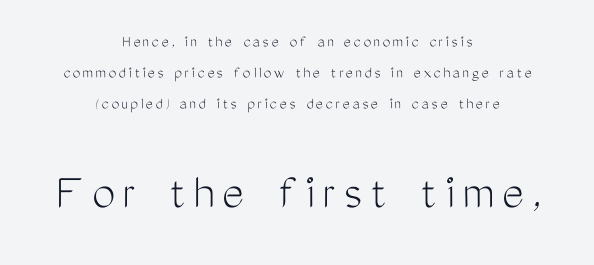
{"serif": "no", "italic": "no", "bold": "no", "weight": "light", "width": "condensed", "stroke_contrast": "medium", "x_height": "medium", "monospaced": "no", "underline": "no", "align": "center", "line_spacing_ratio": 1.83, "larger_block": "second", "size_ratio": 3.06, "glyph_px": 52}
